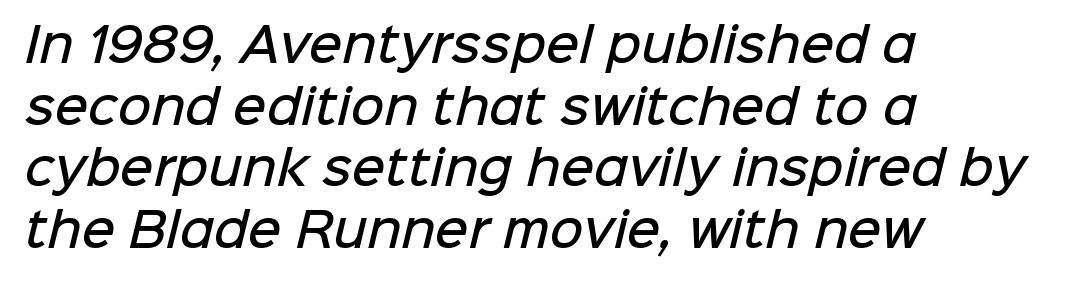
{"serif": "no", "bold": "semi", "weight": "semibold", "width": "normal", "stroke_contrast": "low", "x_height": "medium", "monospaced": "no", "underline": "no", "align": "left", "line_spacing": "normal", "line_spacing_ratio": 1.34, "letter_spacing": "normal", "letter_spacing_em": 0.0, "glyph_px": 46}
